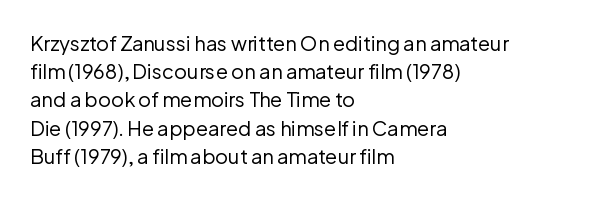
The image shows 20 px text type, upright; set left-aligned, normal line spacing (1.41x), normal letter spacing, not underlined.
